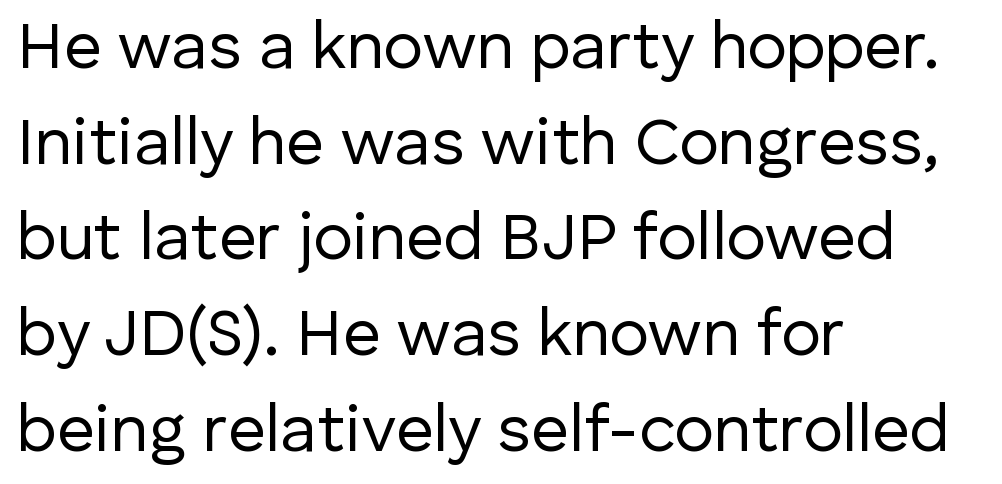
Q: Is the text bold? A: No.
Q: Is the text italic (slanted)? A: No, it is upright.
Q: Is the typeface a serif or a sans-serif typeface? A: Sans-serif.
Q: Is the text underlined? A: No.
Q: How is the paragraph aligned? A: Left-aligned.
Q: Is the spacing between letters normal or unusually wide? A: Normal.
Q: Is the spacing between lines tight, normal or loose? A: Normal.
Q: Width (condensed, normal, or wide)? A: Normal.
Q: Stroke contrast? A: Low.
Q: x-height? A: Medium.
Q: Monospaced? A: No.
